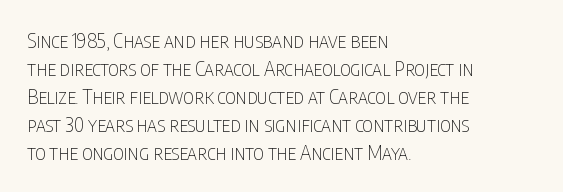
The image shows 20 px text type, upright; set left-aligned, normal line spacing (1.4x), normal letter spacing, not underlined.
